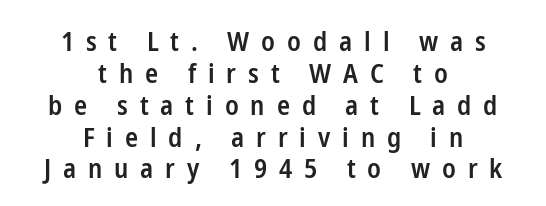
Q: Is the text bold? A: Semi-bold.
Q: Is the text italic (slanted)? A: No, it is upright.
Q: Is the text underlined? A: No.
Q: How is the paragraph aligned? A: Centered.
Q: Is the spacing between letters normal or unusually wide? A: Unusually wide.
